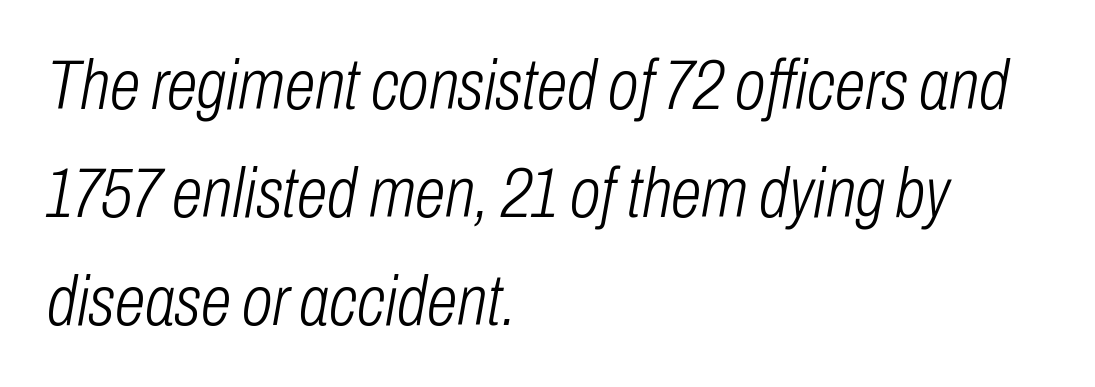
The image shows 70 px light, condensed type, italic (leaning right); set left-aligned, normal line spacing (1.54x), normal letter spacing, not underlined; low stroke contrast and a medium x-height.
